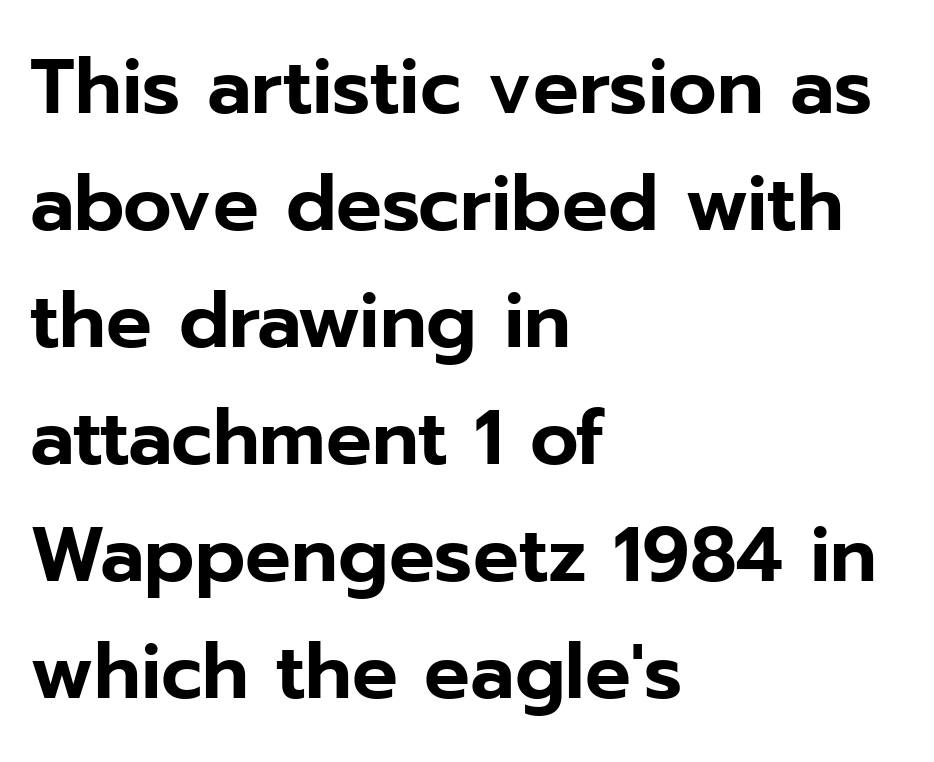
The image shows 76 px sans-serif type, upright; set left-aligned, normal line spacing (1.54x), normal letter spacing, not underlined; low stroke contrast and a medium x-height.
